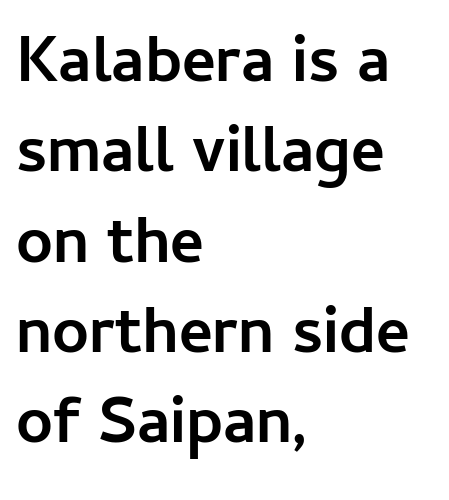
Q: Is the text bold? A: Yes.
Q: Is the text italic (slanted)? A: No, it is upright.
Q: Is the typeface a serif or a sans-serif typeface? A: Sans-serif.
Q: Is the text underlined? A: No.
Q: How is the paragraph aligned? A: Left-aligned.
Q: Is the spacing between letters normal or unusually wide? A: Normal.
Q: Is the spacing between lines tight, normal or loose? A: Normal.
Q: Width (condensed, normal, or wide)? A: Normal.
Q: Stroke contrast? A: Low.
Q: x-height? A: Medium.
Q: Monospaced? A: No.
